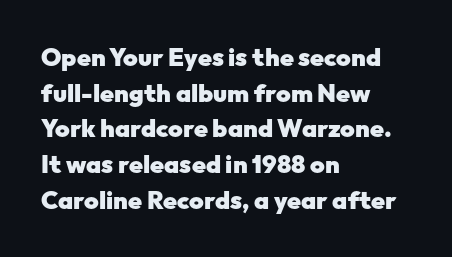
Q: Is the text bold? A: Yes.
Q: Is the text italic (slanted)? A: No, it is upright.
Q: Is the text underlined? A: No.
Q: How is the paragraph aligned? A: Left-aligned.
Q: Is the spacing between letters normal or unusually wide? A: Normal.
Q: Is the spacing between lines tight, normal or loose? A: Normal.
